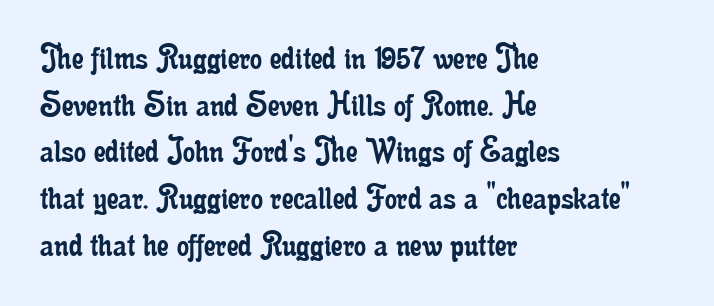
Is the letter spacing exaggerated? No — it looks like the ordinary default. In terms of letterform style, serifs are clearly present. Just letters on the line, the space beneath them empty. Line beginnings align vertically; line endings do not. Weight: regular or lighter. A typesetter would call this proportional, since set widths differ per character.
